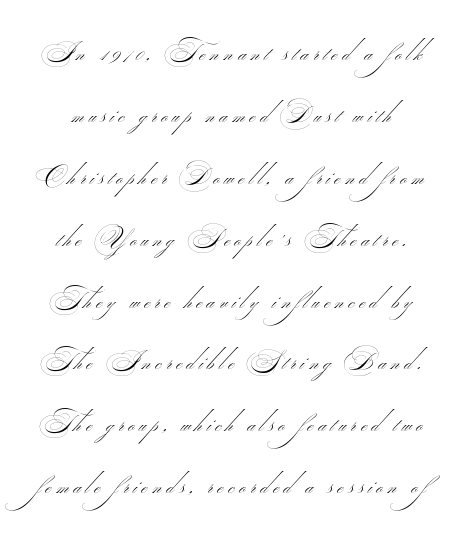
How would I describe the line gaps? Wide and relaxed. Words float on clear page, feet unadorned. Stroke mass is kept to a normal reading level or below.
